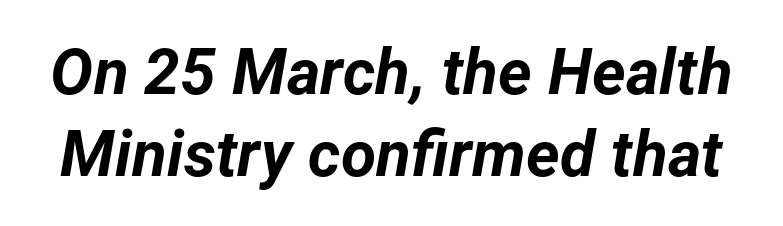
{"italic": "yes", "lean": "right", "slant_degrees": 12, "bold": "yes", "weight": "bold", "width": "normal", "stroke_contrast": "low", "x_height": "medium", "monospaced": "no", "underline": "no", "line_spacing": "normal", "line_spacing_ratio": 1.28, "letter_spacing": "normal", "letter_spacing_em": 0.0, "glyph_px": 64}
